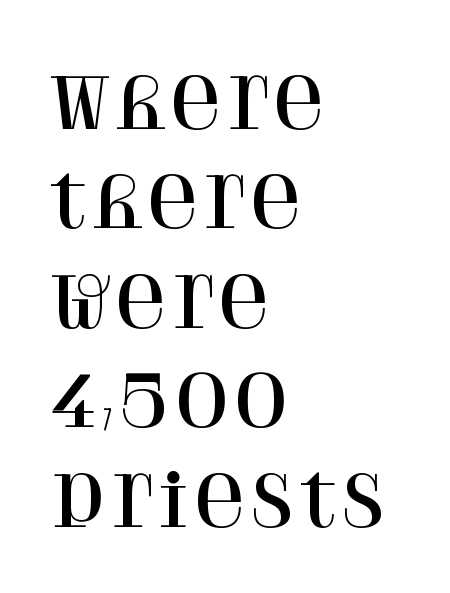
Nothing unusual about the tracking: characters are spaced as the font intends. Check under the words: just untouched page. All the whitespace from short lines collects on the right. Does the type have serifs? Yes, each stem ends in a small foot.
